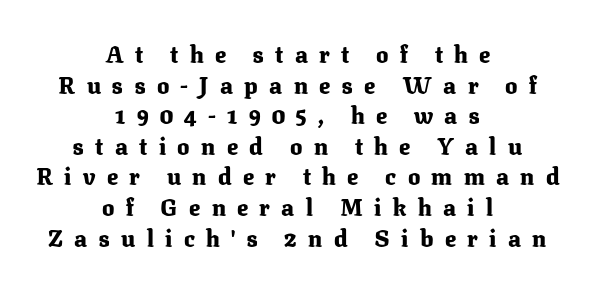
The baseline area is clear. The type is letterspaced generously, with wide tracking. Posture: vertical. The lines sit at an ordinary, default distance from one another. Heavy-handed strokes throughout: this text is bold. The setting favours the middle, as headings and verse often do.
